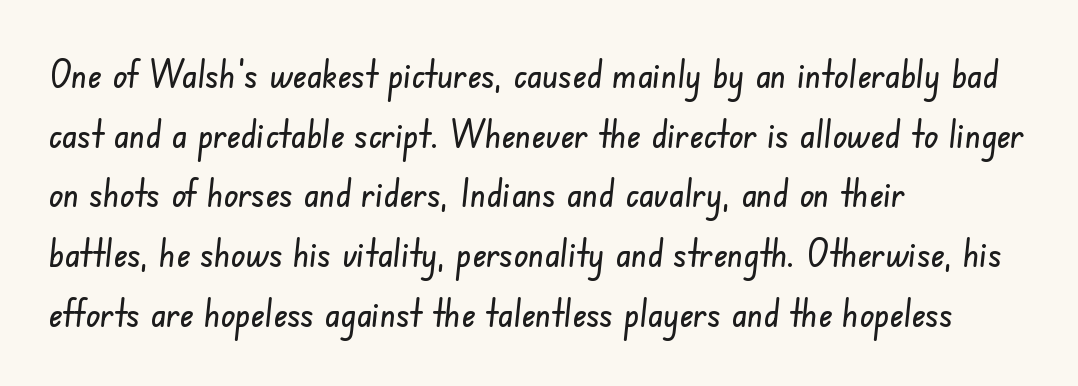
Glance below the letters and you will spot only blank space. This sample has the flowing, uneven cadence of proportional lettering. Letterform terminals end flat and unadorned throughout the passage. Spacing between characters is what you'd get straight out of the box. Vertical spacing — default.
